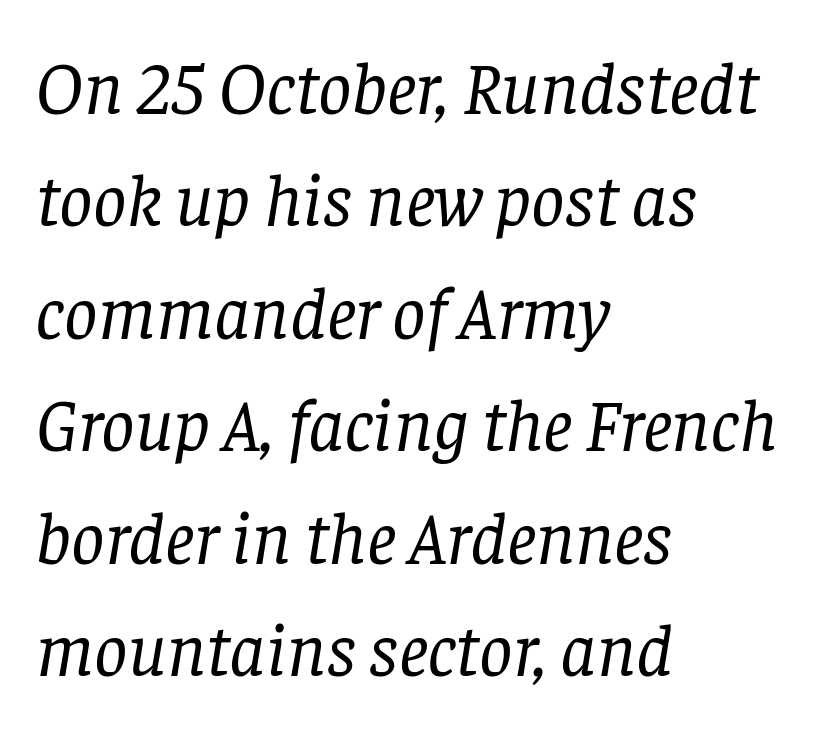
{"serif": "yes", "italic": "yes", "lean": "right", "slant_degrees": 8, "bold": "no", "weight": "regular", "width": "normal", "stroke_contrast": "low", "x_height": "large", "monospaced": "no", "underline": "no", "align": "left", "line_spacing": "normal", "line_spacing_ratio": 1.52, "letter_spacing": "normal", "letter_spacing_em": 0.0, "glyph_px": 74}
